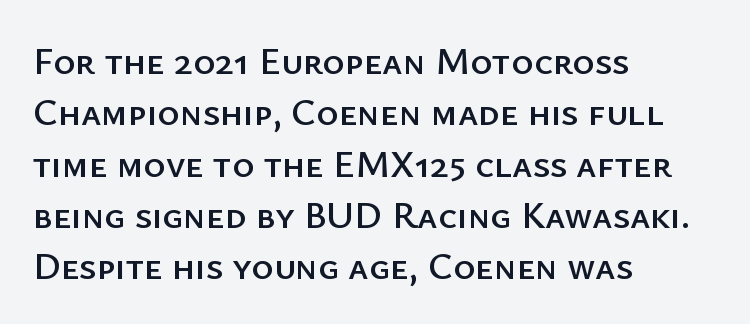
The image shows 38 px sans-serif type, upright; set left-aligned, normal line spacing (1.35x), normal letter spacing, not underlined; low stroke contrast and a medium x-height.
